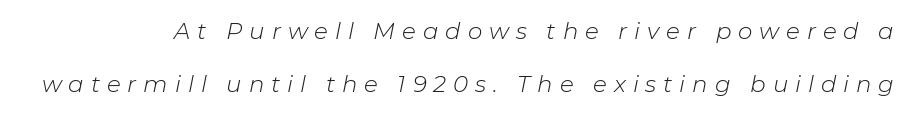
Q: Is the text bold? A: No.
Q: Is the text italic (slanted)? A: Yes, it leans right by about 11 degrees.
Q: Is the text underlined? A: No.
Q: Is the spacing between letters normal or unusually wide? A: Unusually wide.
Q: Is the spacing between lines tight, normal or loose? A: Loose.
